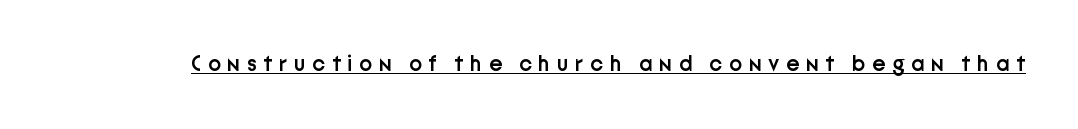
{"italic": "no", "bold": "semi", "underline": "yes", "letter_spacing": "wide", "letter_spacing_em": 0.3, "glyph_px": 22}
